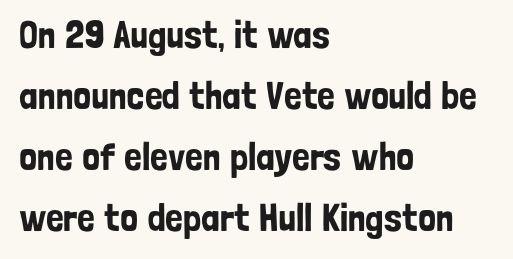
No word sits above an underline. Baseline-to-baseline distance is the conventional proportion of letter height. What kind of face is this? One without serifs — a sans. The typography opts for an upright posture over an oblique one.
